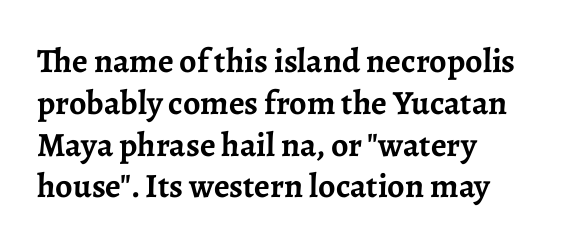
The rendering uses natural spacing where letterforms have individual widths. As a designer I'd log this as weight 700, bold. The compositor pushed each line to the left boundary. The gap between lines stays unmarked.
